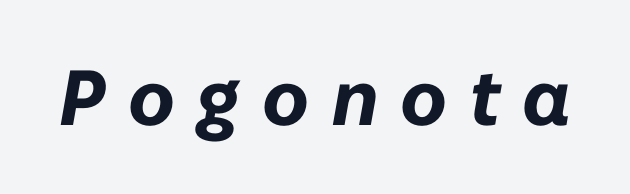
{"italic": "yes", "lean": "right", "slant_degrees": 10, "bold": "yes", "weight": "bold", "width": "normal", "stroke_contrast": "low", "x_height": "medium", "monospaced": "no", "underline": "no", "letter_spacing": "wide", "letter_spacing_em": 0.29, "glyph_px": 78}
